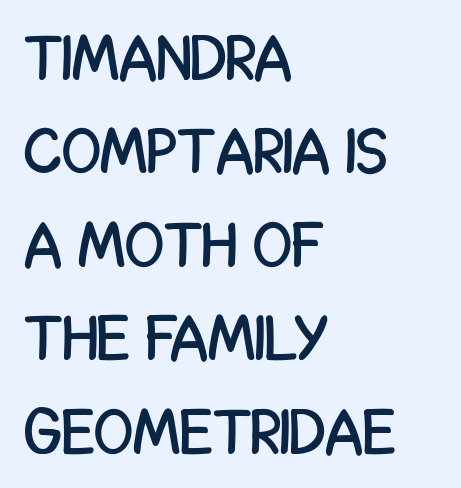
Q: Is the text italic (slanted)? A: No, it is upright.
Q: Is the typeface a serif or a sans-serif typeface? A: Sans-serif.
Q: Is the text underlined? A: No.
Q: How is the paragraph aligned? A: Left-aligned.
Q: Is the spacing between letters normal or unusually wide? A: Normal.
Q: Is the spacing between lines tight, normal or loose? A: Normal.
Q: Width (condensed, normal, or wide)? A: Condensed.
Q: Stroke contrast? A: Low.
Q: x-height? A: Large.
Q: Monospaced? A: No.
